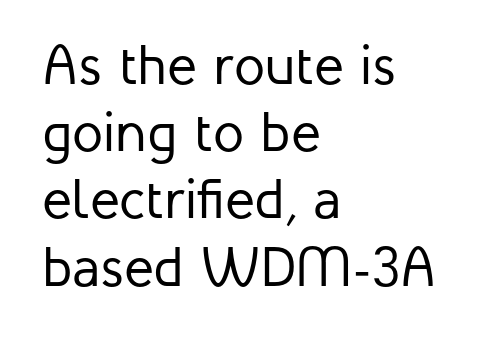
The image shows 56 px regular-weight sans-serif type, upright; set left-aligned, line spacing 1.2x, normal letter spacing, not underlined; low stroke contrast and a medium x-height.
